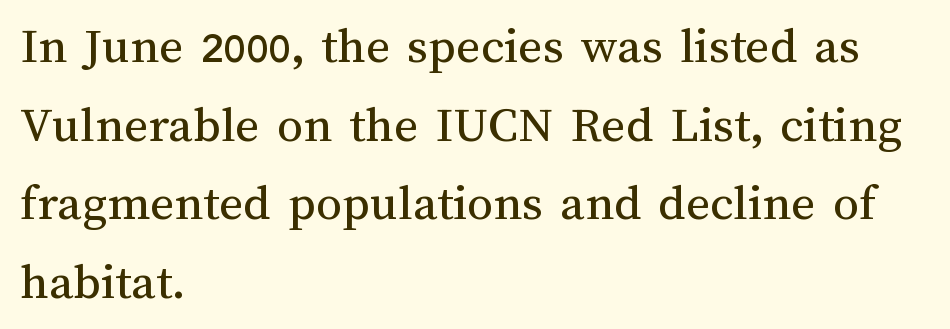
{"italic": "no", "bold": "no", "weight": "regular", "width": "normal", "stroke_contrast": "medium", "x_height": "medium", "monospaced": "no", "underline": "no", "align": "left", "line_spacing": "normal", "line_spacing_ratio": 1.51, "letter_spacing": "normal", "letter_spacing_em": 0.0, "glyph_px": 52}
